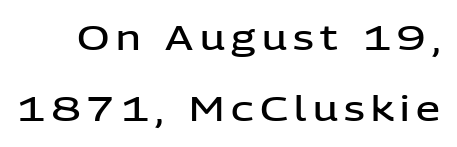
If you drew a line through each stem, it would be perfectly vertical. The text was rendered using a sans face with plain stroke endings. The letters advance in unequal steps, a hallmark of proportional type. Set as a demibold, roughly 600 on the weight scale. Horizontal bands of white between lines are thick stripes. Any mark beneath the type? The region is blank.
